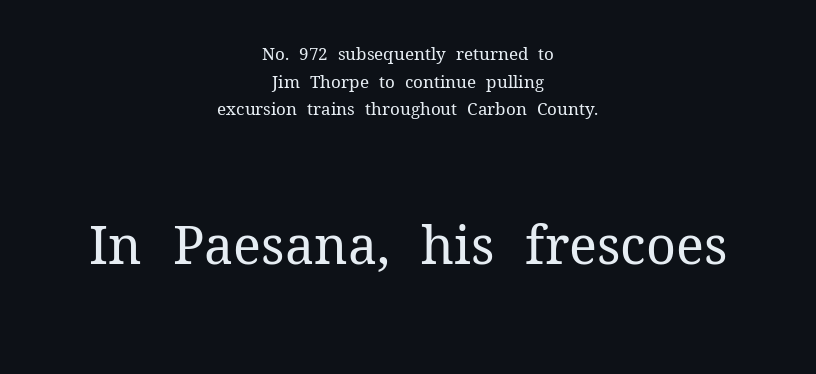
Nobody drew a line under any word here. Each line is balanced around a shared central axis. The block of text has a typical density, with ordinary space between rows. The axis of the letterforms is exactly vertical. Each stroke keeps to a modest, everyday thickness or less. The horizontal fit of the characters is conventional and even.
